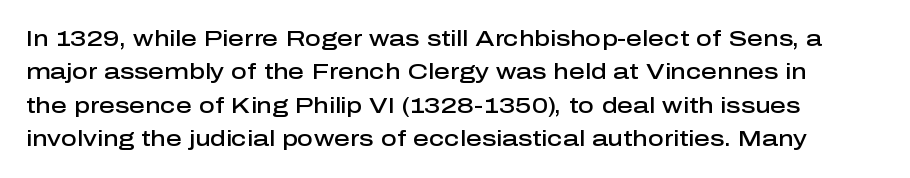
{"italic": "no", "bold": "semi", "underline": "no", "line_spacing": "normal", "line_spacing_ratio": 1.52, "letter_spacing": "normal", "letter_spacing_em": 0.0, "glyph_px": 22}
